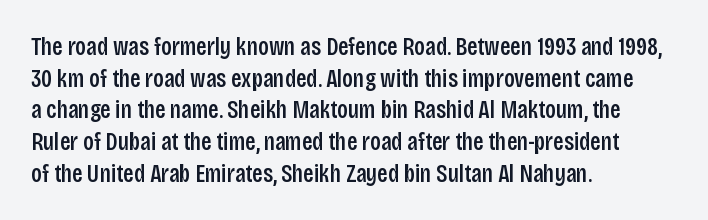
Q: Is the text bold? A: Semi-bold.
Q: Is the text italic (slanted)? A: No, it is upright.
Q: Is the text underlined? A: No.
Q: How is the paragraph aligned? A: Left-aligned.
Q: Is the spacing between letters normal or unusually wide? A: Normal.
Q: Is the spacing between lines tight, normal or loose? A: Normal.
